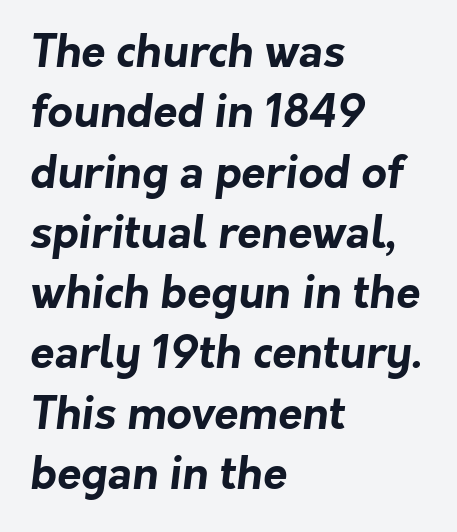
Q: Is the text bold? A: Yes.
Q: Is the typeface a serif or a sans-serif typeface? A: Sans-serif.
Q: Is the text underlined? A: No.
Q: How is the paragraph aligned? A: Left-aligned.
Q: Is the spacing between letters normal or unusually wide? A: Normal.
Q: Is the spacing between lines tight, normal or loose? A: Normal.
Q: Width (condensed, normal, or wide)? A: Normal.
Q: Stroke contrast? A: Low.
Q: x-height? A: Medium.
Q: Monospaced? A: No.
